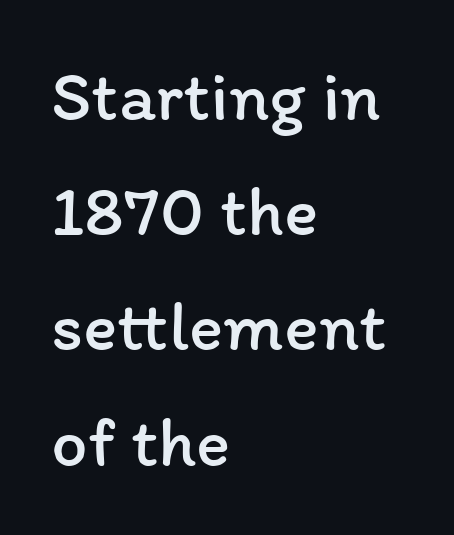
{"italic": "no", "bold": "no", "weight": "regular", "width": "normal", "stroke_contrast": "low", "x_height": "medium", "monospaced": "no", "underline": "no", "align": "left", "line_spacing": "normal", "line_spacing_ratio": 1.6, "letter_spacing": "normal", "letter_spacing_em": 0.0, "glyph_px": 72}
